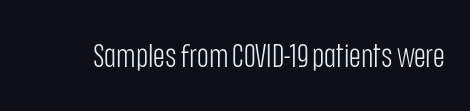
The image shows 32 px light, condensed sans-serif type, upright; set normal letter spacing, not underlined; low stroke contrast and a large x-height.
